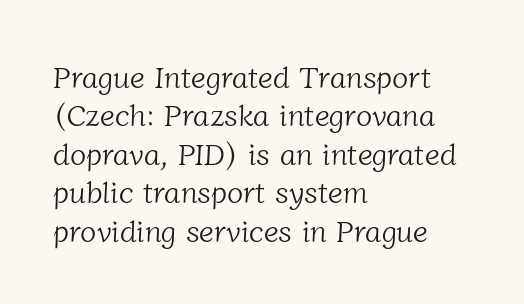
{"serif": "yes", "bold": "no", "weight": "light", "width": "normal", "stroke_contrast": "low", "x_height": "medium", "monospaced": "no", "underline": "no", "align": "left", "line_spacing": "normal", "line_spacing_ratio": 1.28, "letter_spacing": "normal", "letter_spacing_em": 0.0, "glyph_px": 30}
